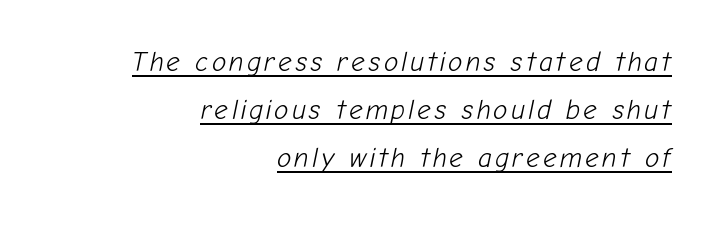
The compositor pushed each line to the right boundary. Think standard paragraph weight, or any step lighter than that. Students, observe the line beneath the letters — that is underlining. Style check: oblique.
